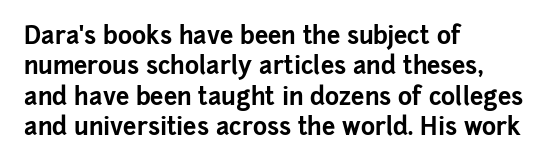
{"italic": "no", "bold": "yes", "underline": "no", "align": "left", "line_spacing": "normal", "line_spacing_ratio": 1.27, "letter_spacing": "normal", "letter_spacing_em": 0.0, "glyph_px": 24}
